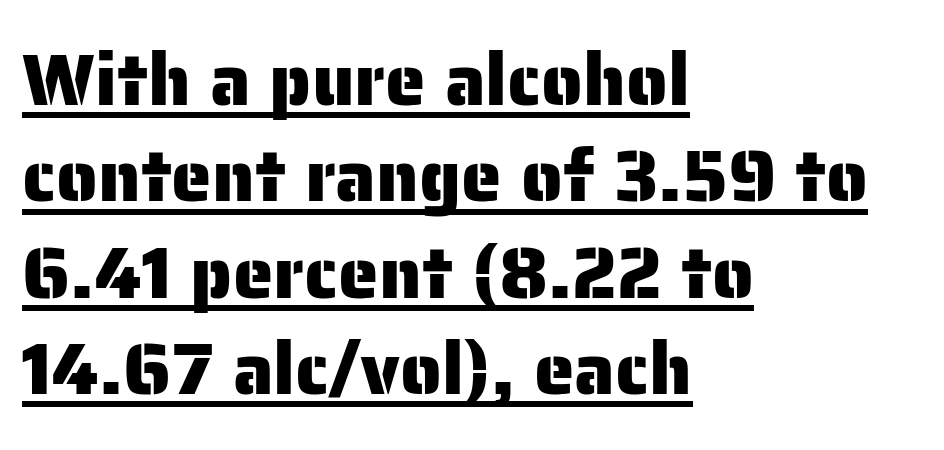
{"serif": "no", "italic": "no", "width": "normal", "stroke_contrast": "low", "x_height": "medium", "monospaced": "no", "underline": "yes", "align": "left", "line_spacing": "normal", "line_spacing_ratio": 1.32, "letter_spacing": "normal", "letter_spacing_em": 0.0, "glyph_px": 73}
